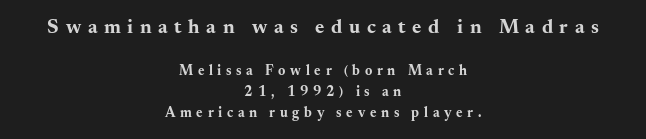
Q: Is the text bold? A: Yes.
Q: Is the text italic (slanted)? A: No, it is upright.
Q: Is the text underlined? A: No.
Q: How is the paragraph aligned? A: Centered.
Q: Is the spacing between letters normal or unusually wide? A: Unusually wide.
Q: Is the spacing between lines tight, normal or loose? A: Normal.
Q: Which block of text is set in a larger size, the first (top) or the second (bottom)? A: The first (top) one.
